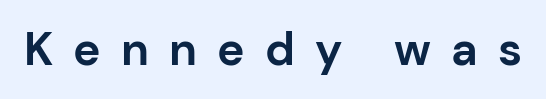
The strip under each line holds only bare page. Posture: straight, roman, zero tilt. These lines are rendered in a variable-pitch font. The rendering inserts visible extra space after every character. The sample has been set heavy, in full bold. Font category for this specimen: sans-serif.
